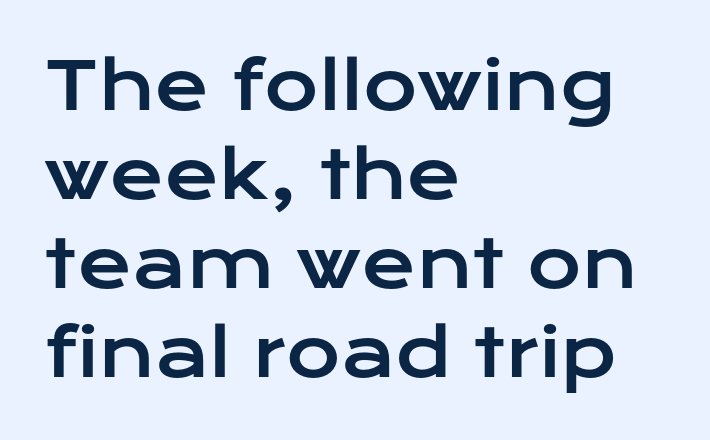
Q: Is the text italic (slanted)? A: No, it is upright.
Q: Is the typeface a serif or a sans-serif typeface? A: Sans-serif.
Q: Is the text underlined? A: No.
Q: How is the paragraph aligned? A: Left-aligned.
Q: Is the spacing between letters normal or unusually wide? A: Normal.
Q: Is the spacing between lines tight, normal or loose? A: Normal.
Q: Width (condensed, normal, or wide)? A: Wide.
Q: Stroke contrast? A: Low.
Q: x-height? A: Medium.
Q: Monospaced? A: No.
